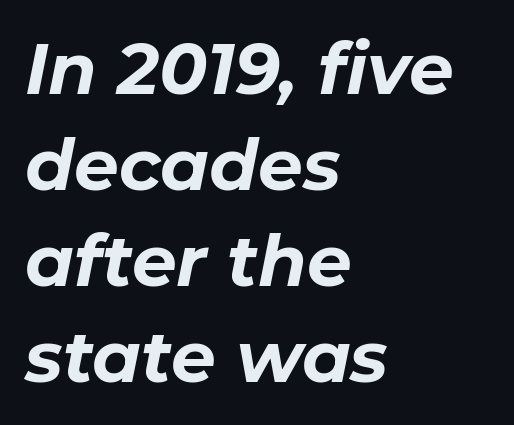
{"italic": "yes", "lean": "right", "slant_degrees": 11, "bold": "yes", "weight": "bold", "width": "normal", "stroke_contrast": "low", "x_height": "medium", "monospaced": "no", "underline": "no", "align": "left", "line_spacing": "normal", "line_spacing_ratio": 1.35, "letter_spacing": "normal", "letter_spacing_em": 0.0, "glyph_px": 71}
